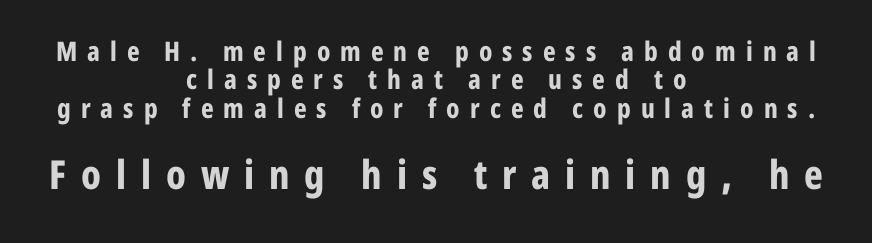
{"serif": "no", "italic": "no", "bold": "yes", "weight": "bold", "width": "condensed", "stroke_contrast": "low", "x_height": "medium", "monospaced": "no", "underline": "no", "align": "center", "line_spacing": "tight", "line_spacing_ratio": 1.05, "letter_spacing": "wide", "letter_spacing_em": 0.37, "larger_block": "second", "size_ratio": 1.48, "glyph_px": 40}
